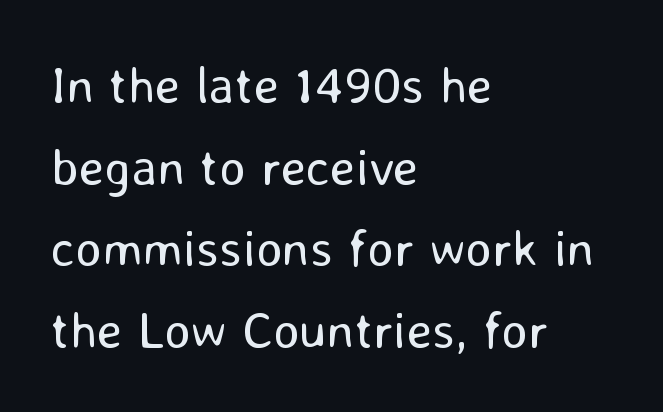
Q: Is the text bold? A: No.
Q: Is the text italic (slanted)? A: No, it is upright.
Q: Is the typeface a serif or a sans-serif typeface? A: Sans-serif.
Q: Is the text underlined? A: No.
Q: How is the paragraph aligned? A: Left-aligned.
Q: Is the spacing between letters normal or unusually wide? A: Normal.
Q: Is the spacing between lines tight, normal or loose? A: Normal.
Q: Width (condensed, normal, or wide)? A: Normal.
Q: Stroke contrast? A: Low.
Q: x-height? A: Medium.
Q: Monospaced? A: No.
